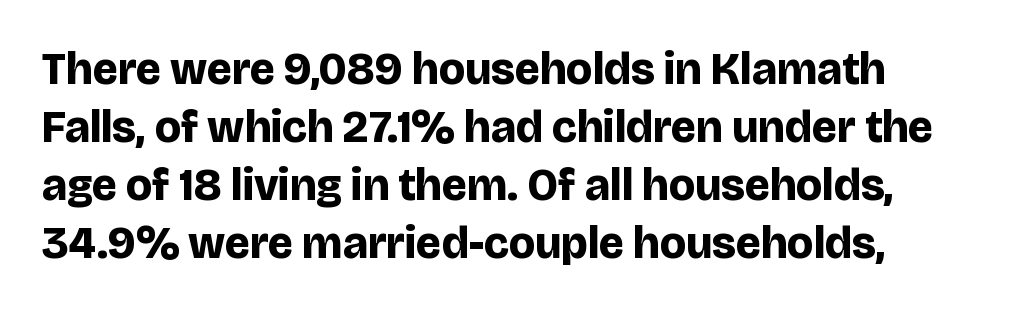
Q: Is the text bold? A: Yes.
Q: Is the text italic (slanted)? A: No, it is upright.
Q: Is the typeface a serif or a sans-serif typeface? A: Sans-serif.
Q: Is the text underlined? A: No.
Q: Is the spacing between letters normal or unusually wide? A: Normal.
Q: Is the spacing between lines tight, normal or loose? A: Normal.
Q: Width (condensed, normal, or wide)? A: Normal.
Q: Stroke contrast? A: Low.
Q: x-height? A: Large.
Q: Monospaced? A: No.
